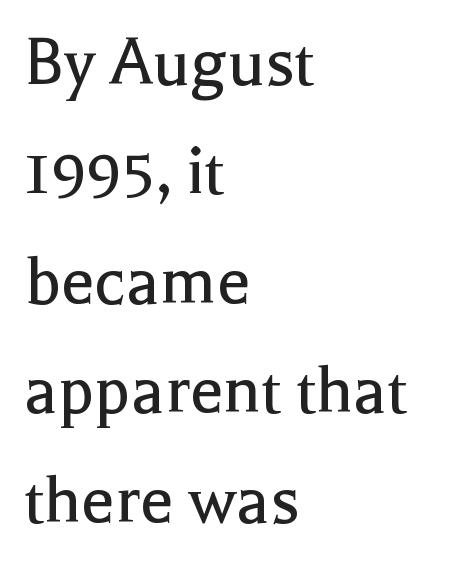
Q: Is the text bold? A: No.
Q: Is the text italic (slanted)? A: No, it is upright.
Q: Is the typeface a serif or a sans-serif typeface? A: Serif.
Q: Is the text underlined? A: No.
Q: How is the paragraph aligned? A: Left-aligned.
Q: Is the spacing between letters normal or unusually wide? A: Normal.
Q: Is the spacing between lines tight, normal or loose? A: Normal.
Q: Width (condensed, normal, or wide)? A: Normal.
Q: x-height? A: Medium.
Q: Monospaced? A: No.
